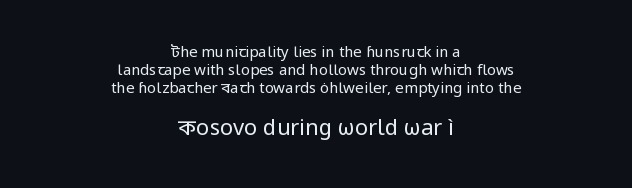
{"italic": "no", "bold": "no", "underline": "no", "align": "center", "line_spacing_ratio": 1.19, "letter_spacing": "normal", "letter_spacing_em": 0.0, "larger_block": "second", "size_ratio": 1.47, "glyph_px": 22}
